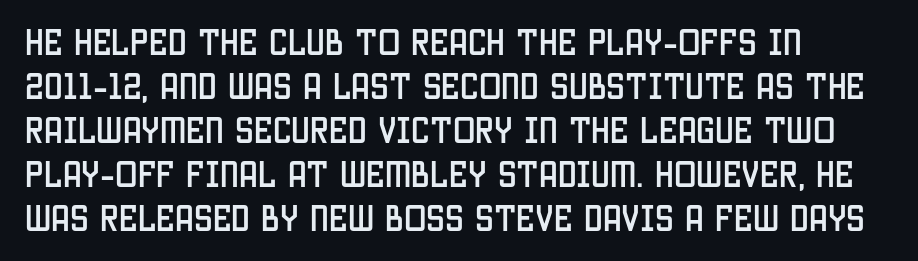
{"serif": "no", "italic": "no", "width": "condensed", "stroke_contrast": "low", "x_height": "large", "monospaced": "no", "underline": "no", "align": "left", "line_spacing": "normal", "line_spacing_ratio": 1.47, "letter_spacing": "normal", "letter_spacing_em": 0.0, "glyph_px": 30}
